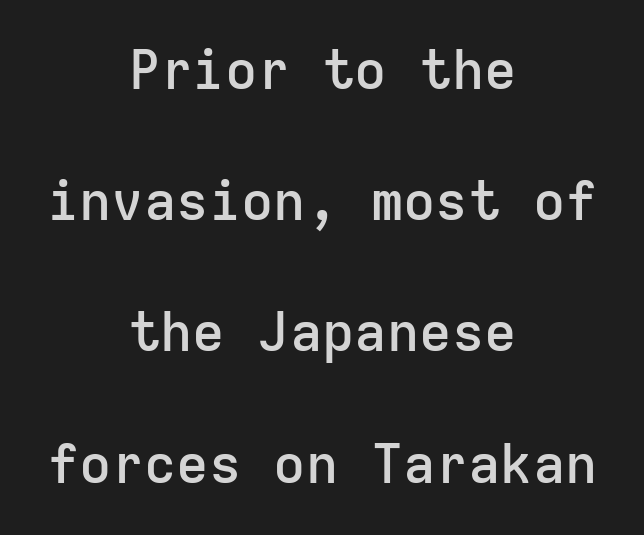
{"serif": "no", "italic": "no", "bold": "semi", "weight": "semibold", "width": "normal", "stroke_contrast": "low", "x_height": "medium", "monospaced": "yes", "underline": "no", "align": "center", "line_spacing": "loose", "line_spacing_ratio": 2.43, "letter_spacing": "normal", "letter_spacing_em": 0.0, "glyph_px": 54}
